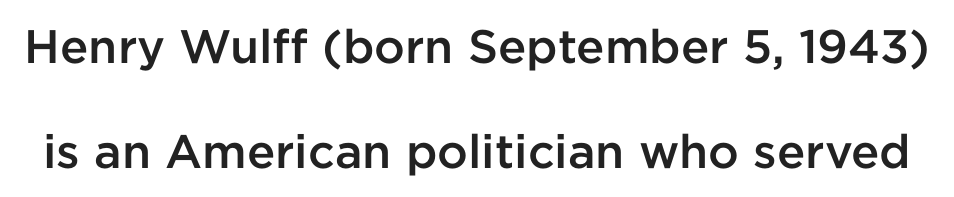
Q: Is the text bold? A: Semi-bold.
Q: Is the text italic (slanted)? A: No, it is upright.
Q: Is the typeface a serif or a sans-serif typeface? A: Sans-serif.
Q: Is the text underlined? A: No.
Q: Is the spacing between letters normal or unusually wide? A: Normal.
Q: Is the spacing between lines tight, normal or loose? A: Loose.
Q: Width (condensed, normal, or wide)? A: Normal.
Q: Stroke contrast? A: Low.
Q: x-height? A: Medium.
Q: Monospaced? A: No.
